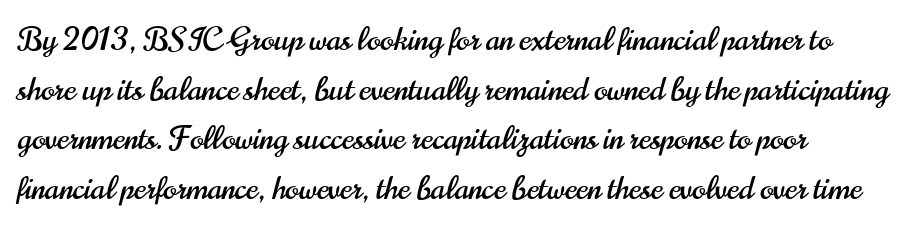
{"serif": "no", "width": "condensed", "stroke_contrast": "high", "x_height": "small", "monospaced": "no", "underline": "no", "align": "left", "line_spacing": "normal", "line_spacing_ratio": 1.55, "letter_spacing": "normal", "letter_spacing_em": 0.0, "glyph_px": 32}
